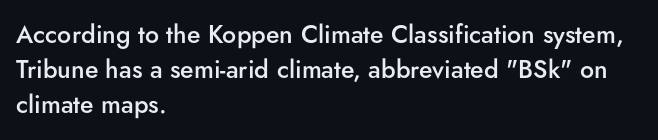
Heft: intermediate — a semibold. No word sits above an underline. Successive baselines arrive at the customary interval. Inter-character spacing is left at the font's built-in metrics. Reading down the block, your eye returns to a fixed left position each line. Italic? Not at all — the glyphs are vertical.
